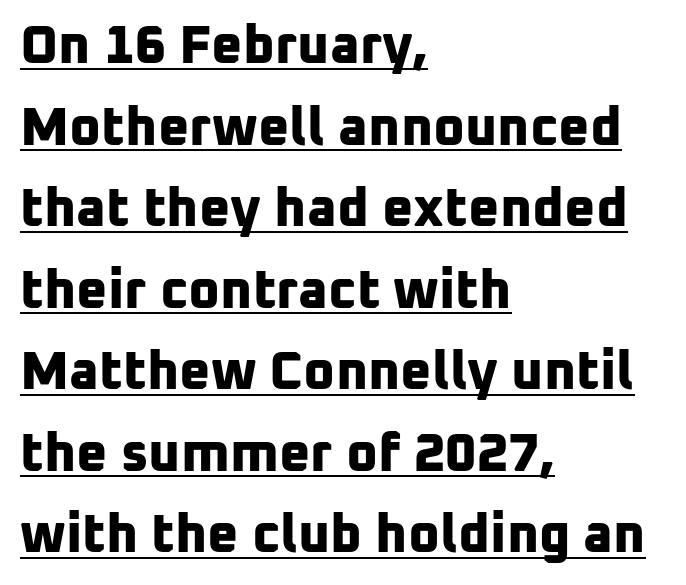
The image shows 54 px bold sans-serif type; set left-aligned, normal line spacing (1.51x), normal letter spacing, underlined; low stroke contrast and a medium x-height.
